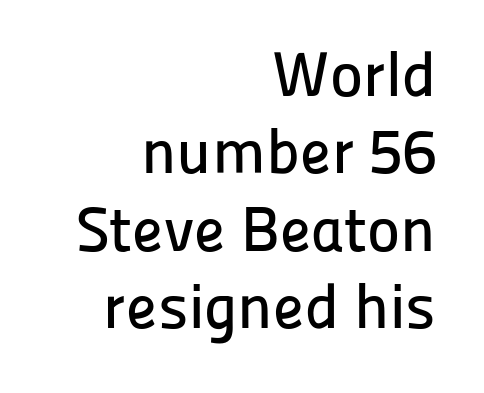
{"serif": "no", "italic": "no", "width": "normal", "stroke_contrast": "low", "x_height": "medium", "monospaced": "no", "underline": "no", "align": "right", "line_spacing_ratio": 1.23, "letter_spacing": "normal", "letter_spacing_em": 0.0, "glyph_px": 63}
